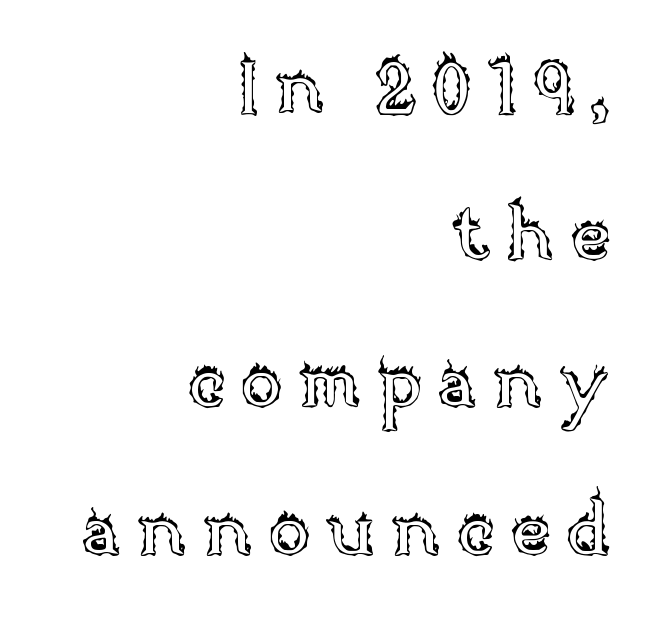
Anything drawn beneath the words? Only blank space. The face used here is proportionally spaced, like ordinary book or web type. The lines are quadded right. Inter-character spacing is expanded well beyond the font's built-in metrics. The lettering holds an erect, upright posture throughout. A typesetter would call this leading open, well beyond the default.
